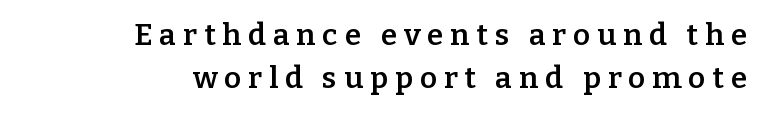
The image shows 30 px semibold serif type, upright; set right-aligned, normal line spacing (1.44x), unusually wide letter spacing (+0.23 em), not underlined; low stroke contrast and a medium x-height.
